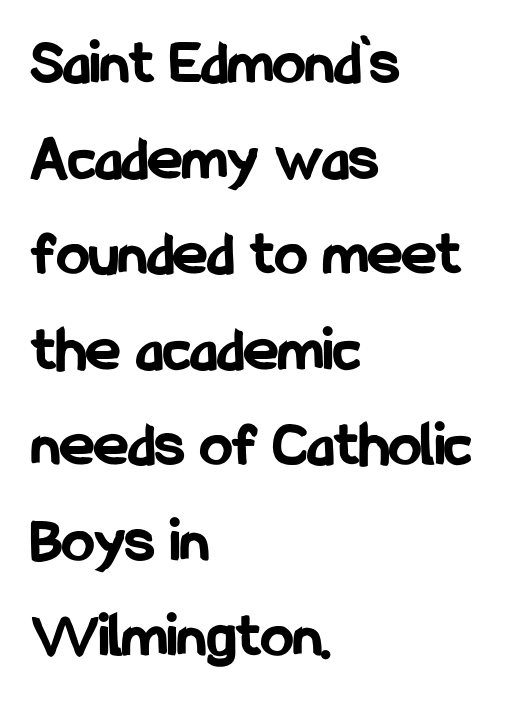
Q: Is the text bold? A: Yes.
Q: Is the text italic (slanted)? A: No, it is upright.
Q: Is the typeface a serif or a sans-serif typeface? A: Sans-serif.
Q: Is the text underlined? A: No.
Q: How is the paragraph aligned? A: Left-aligned.
Q: Is the spacing between letters normal or unusually wide? A: Normal.
Q: Is the spacing between lines tight, normal or loose? A: Normal.
Q: Width (condensed, normal, or wide)? A: Condensed.
Q: Stroke contrast? A: Low.
Q: x-height? A: Medium.
Q: Monospaced? A: No.
